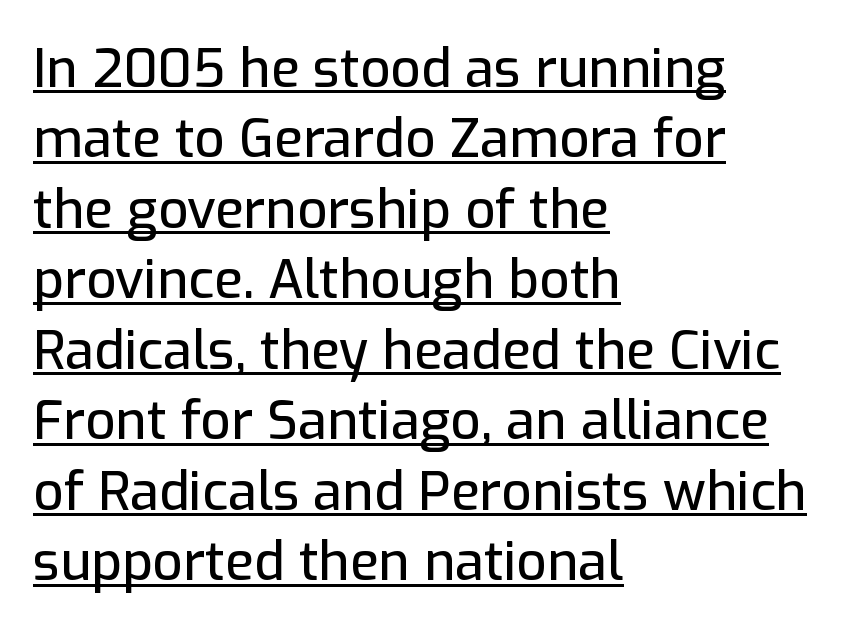
Q: Is the text italic (slanted)? A: No, it is upright.
Q: Is the typeface a serif or a sans-serif typeface? A: Sans-serif.
Q: Is the text underlined? A: Yes.
Q: How is the paragraph aligned? A: Left-aligned.
Q: Is the spacing between letters normal or unusually wide? A: Normal.
Q: Is the spacing between lines tight, normal or loose? A: Normal.
Q: Width (condensed, normal, or wide)? A: Normal.
Q: Stroke contrast? A: Low.
Q: x-height? A: Medium.
Q: Monospaced? A: No.
